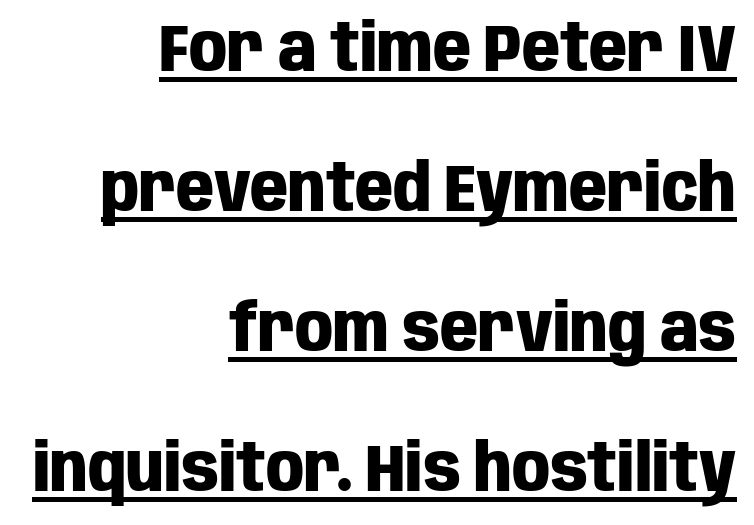
The image shows 66 px heavy, condensed sans-serif type, upright; set right-aligned, loose line spacing (2.12x), normal letter spacing, underlined; low stroke contrast and a large x-height.
